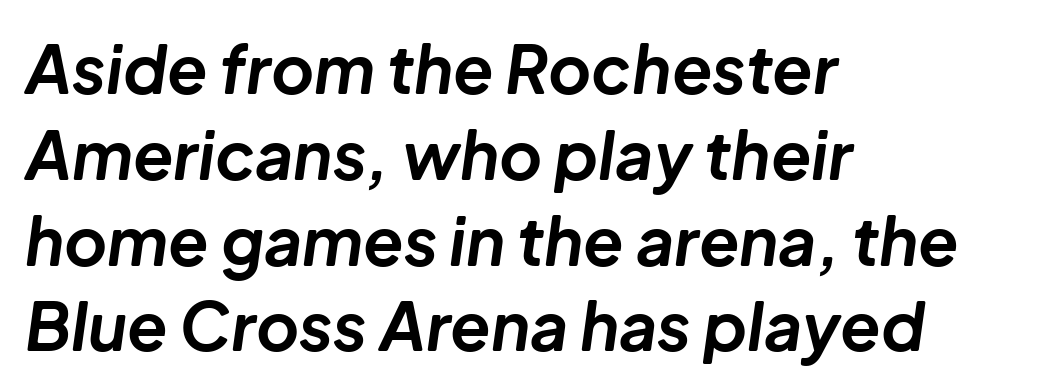
{"italic": "yes", "lean": "right", "slant_degrees": 8, "bold": "yes", "weight": "bold", "width": "normal", "stroke_contrast": "low", "x_height": "medium", "monospaced": "no", "underline": "no", "align": "left", "line_spacing": "normal", "line_spacing_ratio": 1.3, "letter_spacing": "normal", "letter_spacing_em": 0.0, "glyph_px": 66}
